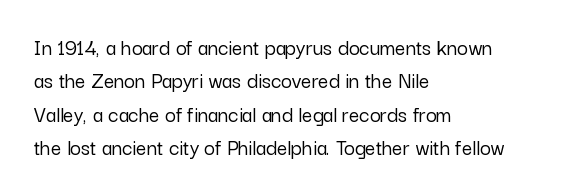
The image shows 23 px text type, upright; set left-aligned, normal line spacing (1.45x), normal letter spacing, not underlined.
